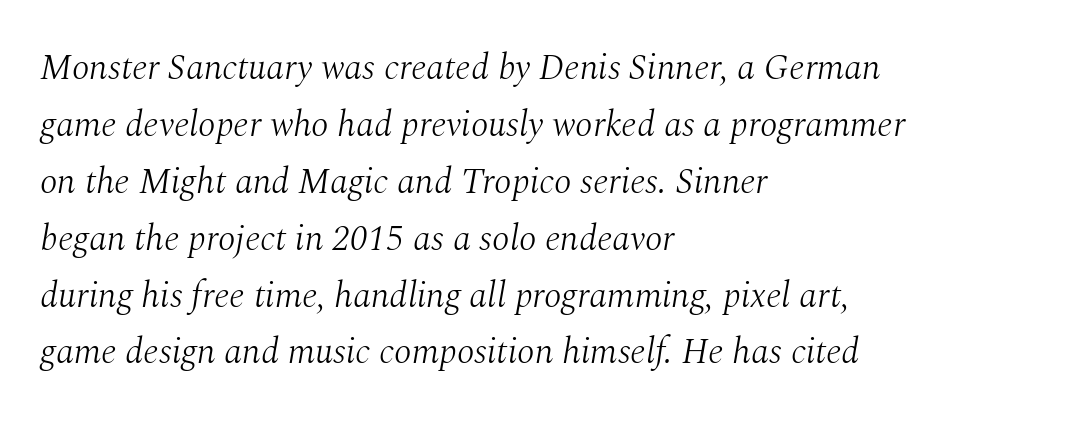
Q: Is the text bold? A: No.
Q: Is the text italic (slanted)? A: Yes, it leans right by about 10 degrees.
Q: Is the typeface a serif or a sans-serif typeface? A: Serif.
Q: Is the text underlined? A: No.
Q: How is the paragraph aligned? A: Left-aligned.
Q: Is the spacing between letters normal or unusually wide? A: Normal.
Q: Is the spacing between lines tight, normal or loose? A: Normal.
Q: Width (condensed, normal, or wide)? A: Normal.
Q: Stroke contrast? A: Medium.
Q: x-height? A: Medium.
Q: Monospaced? A: No.
